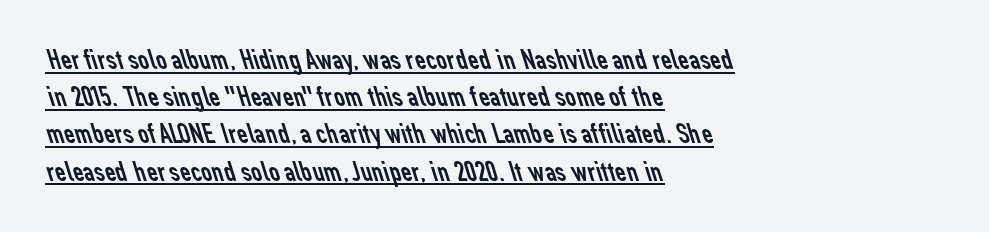
The image shows 30 px regular-weight sans-serif type; set left-aligned, line spacing 1.24x, normal letter spacing, underlined; low stroke contrast and a medium x-height.
